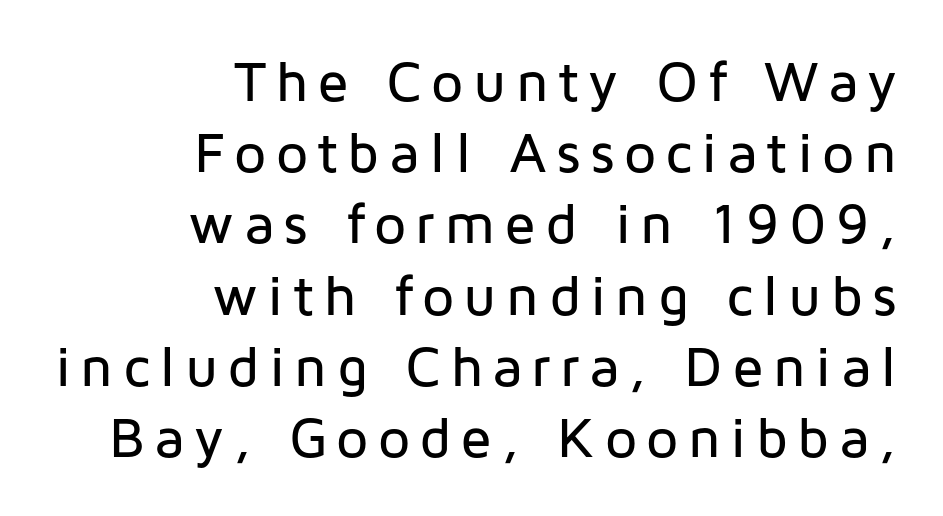
Each new line begins a customary step beneath the previous one. Do the characters align in a grid? No, the font is proportional. Decoration check: the copy has no underline. If you drew a line through each stem, it would be perfectly vertical.
